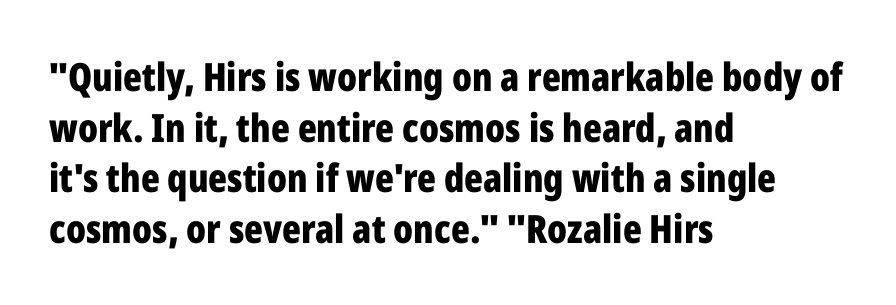
Q: Is the text bold? A: Yes.
Q: Is the text italic (slanted)? A: No, it is upright.
Q: Is the typeface a serif or a sans-serif typeface? A: Sans-serif.
Q: Is the text underlined? A: No.
Q: How is the paragraph aligned? A: Left-aligned.
Q: Is the spacing between letters normal or unusually wide? A: Normal.
Q: Is the spacing between lines tight, normal or loose? A: Normal.
Q: Width (condensed, normal, or wide)? A: Condensed.
Q: Stroke contrast? A: Low.
Q: x-height? A: Medium.
Q: Monospaced? A: No.
